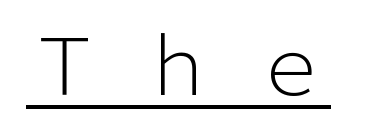
{"serif": "no", "italic": "no", "bold": "no", "weight": "light", "width": "normal", "stroke_contrast": "low", "x_height": "medium", "monospaced": "no", "underline": "yes", "letter_spacing": "wide", "letter_spacing_em": 0.45, "glyph_px": 78}
